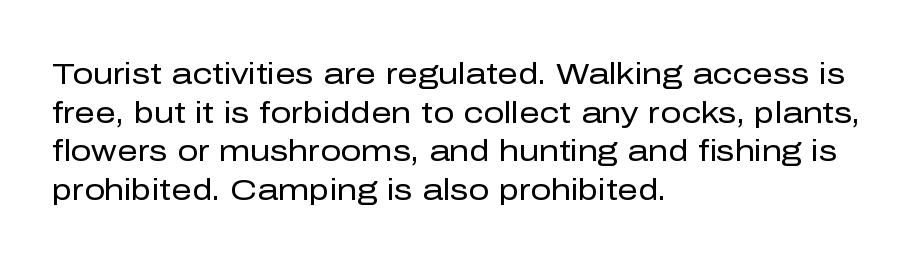
Q: Is the text bold? A: No.
Q: Is the text italic (slanted)? A: No, it is upright.
Q: Is the typeface a serif or a sans-serif typeface? A: Sans-serif.
Q: Is the text underlined? A: No.
Q: How is the paragraph aligned? A: Left-aligned.
Q: Is the spacing between letters normal or unusually wide? A: Normal.
Q: Is the spacing between lines tight, normal or loose? A: Normal.
Q: Width (condensed, normal, or wide)? A: Normal.
Q: Stroke contrast? A: Low.
Q: x-height? A: Medium.
Q: Monospaced? A: No.
